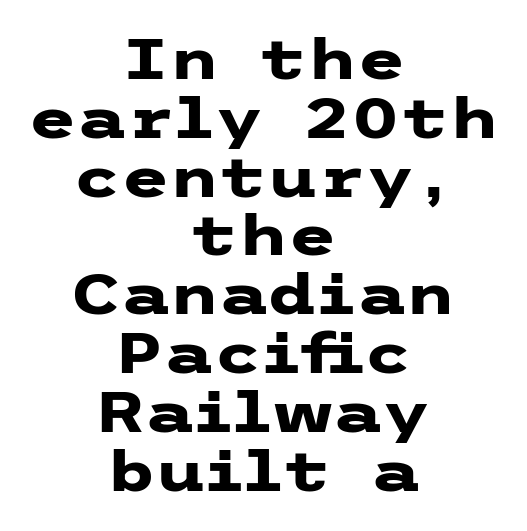
Each glyph is drawn with heavy, bold strokes. Short note: letters normally spaced. The type sits square on the baseline with zero lean. Reading down the column, the eye jumps only a short way to each next line. Which margin do the lines hug? Neither — every line sits in the middle. Each letter's strokes conclude bluntly, with no projecting serifs.
